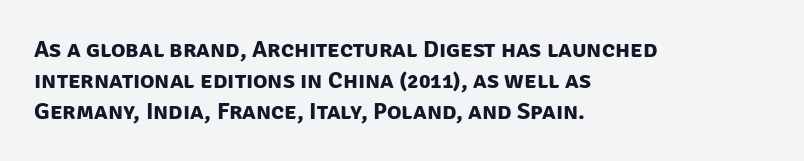
The image shows 24 px bold type; set left-aligned, normal line spacing (1.29x), normal letter spacing, not underlined.
